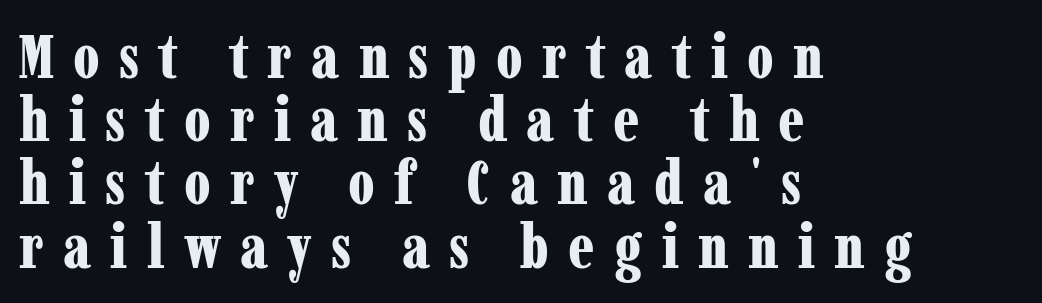
The lines in this sample share a left origin and differ only in where they stop. Successive baselines arrive quickly, one right under another. Is there any slant? The stems are plumb. Unlike a clean sans, this face finishes its strokes with serifs. Here the designer chose a conventional face with non-uniform glyph widths.
